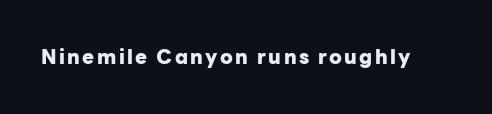
Q: Is the text bold? A: Yes.
Q: Is the text italic (slanted)? A: No, it is upright.
Q: Is the text underlined? A: No.
